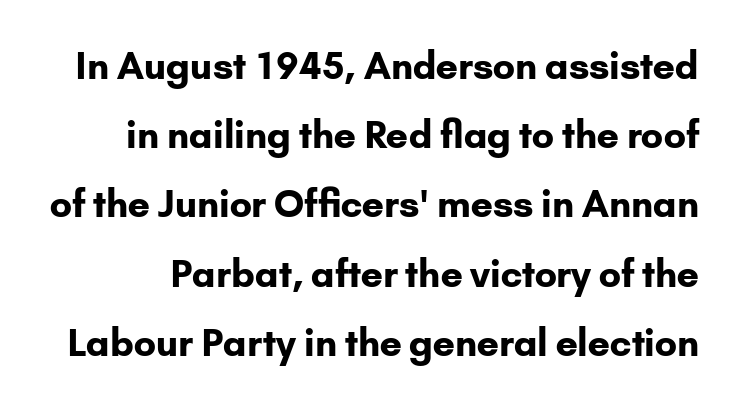
{"serif": "no", "italic": "no", "bold": "yes", "weight": "bold", "width": "normal", "stroke_contrast": "low", "x_height": "small", "monospaced": "no", "underline": "no", "line_spacing_ratio": 1.87, "letter_spacing": "normal", "letter_spacing_em": 0.0, "glyph_px": 37}
